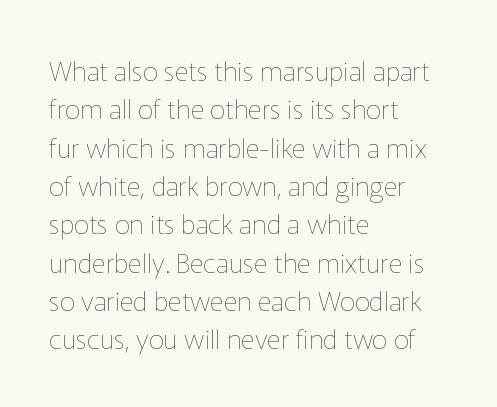
Every row of glyphs begins at an identical x-position on the left. A roman cut, with each character standing at attention. Does the leading feel generous? No, just average. The tracking reads as untouched default to a designer's eye.
